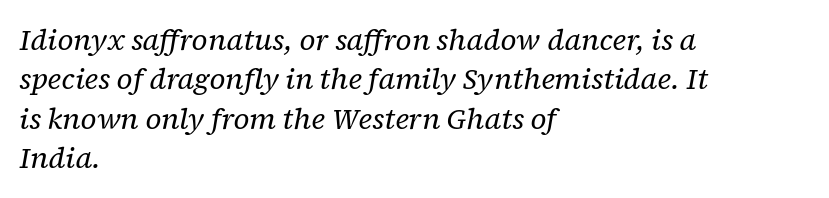
Serif or sans? Serif — the stroke terminals have little feet. Leftover space on each line is placed entirely after the last word. No chunkiness to these letters — they're not bold. The rendering uses a moderate line-height, typical for paragraphs. Spacing verdict: proportional, widths tailored to each character. No word sits above an underline.
